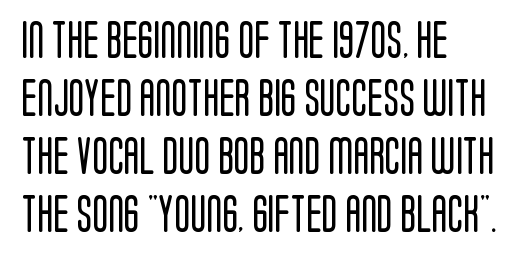
{"serif": "no", "italic": "no", "bold": "no", "weight": "regular", "width": "condensed", "stroke_contrast": "low", "x_height": "large", "monospaced": "no", "underline": "no", "align": "left", "line_spacing": "normal", "line_spacing_ratio": 1.57, "letter_spacing": "normal", "letter_spacing_em": 0.0, "glyph_px": 37}
